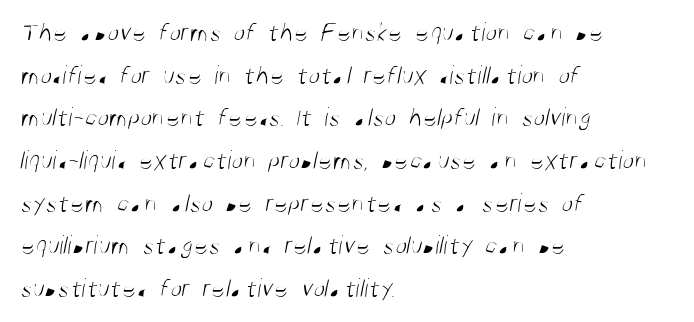
This rendering leaves character spacing at its baseline value. The space directly below the letters is spotless. Does the copy run flush right? No — it runs flush left. A typesetter would call this leading conventional body-copy spacing. Stems and bowls with no extra thickness — not bold.
